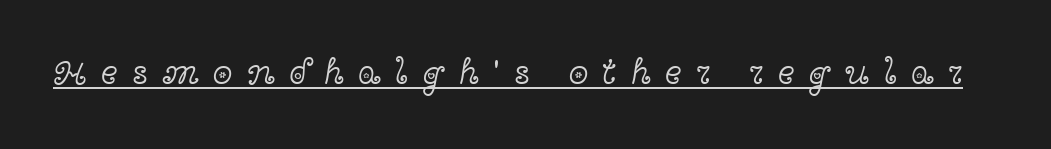
The image shows 36 px light, wide serif type, upright; set unusually wide letter spacing (+0.39 em), underlined; a medium x-height.
